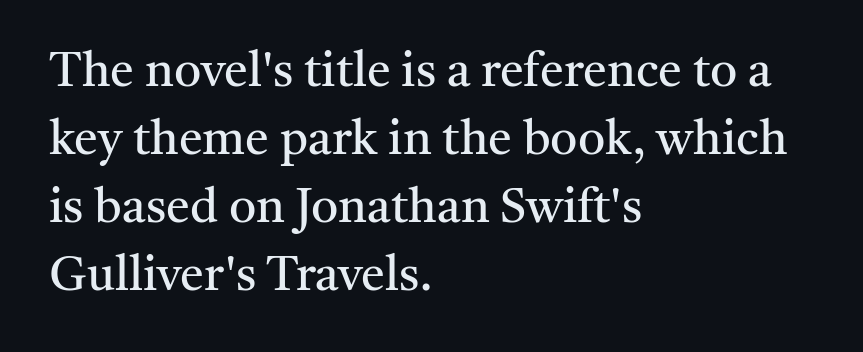
The image shows 48 px regular-weight serif type, upright; set left-aligned, normal line spacing (1.42x), normal letter spacing, not underlined; medium stroke contrast and a medium x-height.
